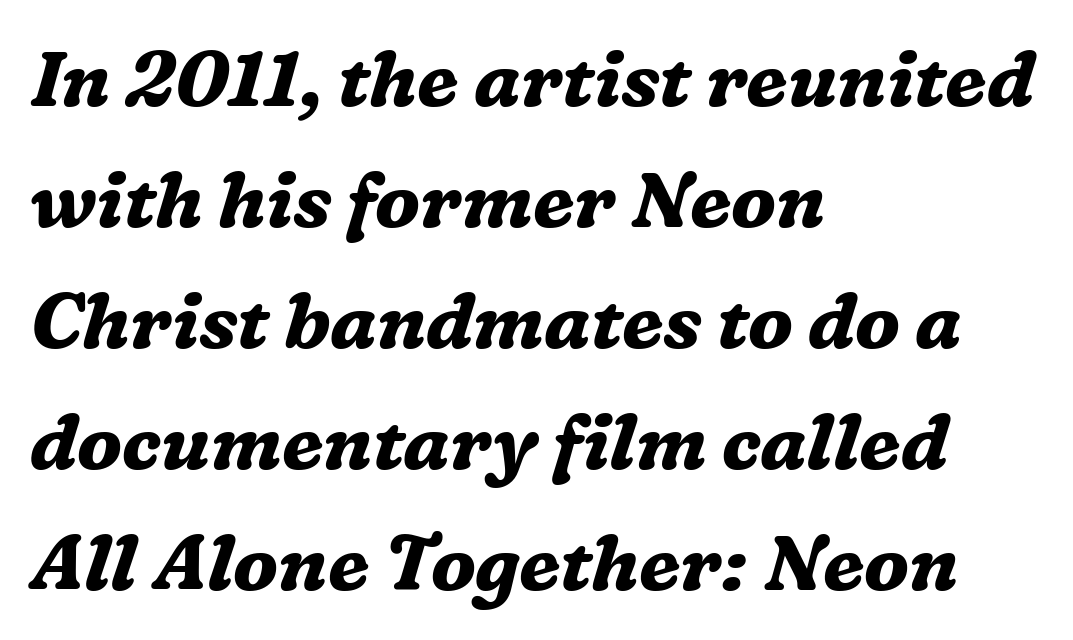
Q: Is the text bold? A: Yes.
Q: Is the text italic (slanted)? A: Yes, it leans right by about 16 degrees.
Q: Is the typeface a serif or a sans-serif typeface? A: Serif.
Q: Is the text underlined? A: No.
Q: How is the paragraph aligned? A: Left-aligned.
Q: Is the spacing between letters normal or unusually wide? A: Normal.
Q: Is the spacing between lines tight, normal or loose? A: Normal.
Q: Width (condensed, normal, or wide)? A: Normal.
Q: Stroke contrast? A: Medium.
Q: x-height? A: Medium.
Q: Monospaced? A: No.
